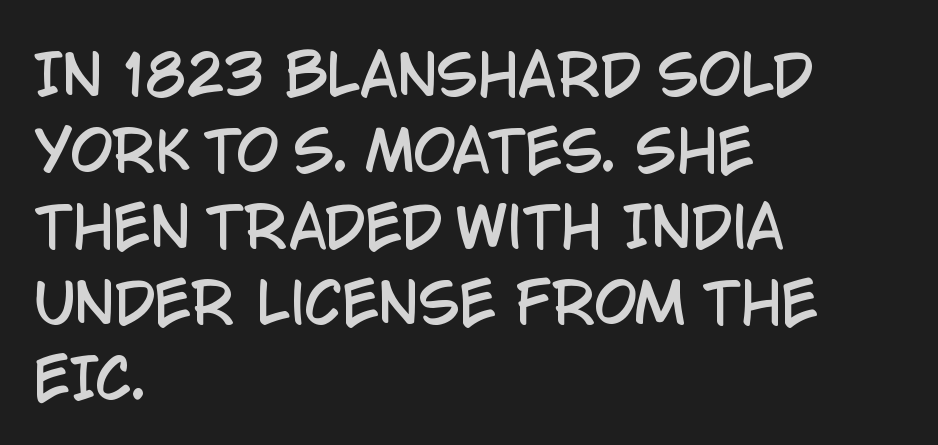
The image shows 55 px condensed sans-serif type, upright; set left-aligned, normal line spacing (1.38x), normal letter spacing, not underlined; low stroke contrast and a large x-height.
